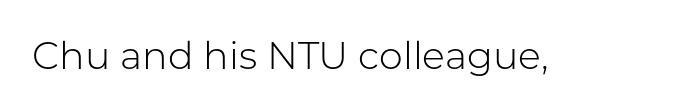
Heft: none added — not bold. Spacing between characters is what you'd get straight out of the box. In terms of letterform style, serifs are entirely absent. Bare-footed words on every line. The rendering uses natural spacing where letterforms have individual widths.
